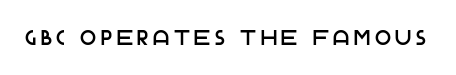
A typesetter would mark this as roman, not italic. Clear beneath every line of the passage. Between one letter and the next there's a generous, obvious gap.
